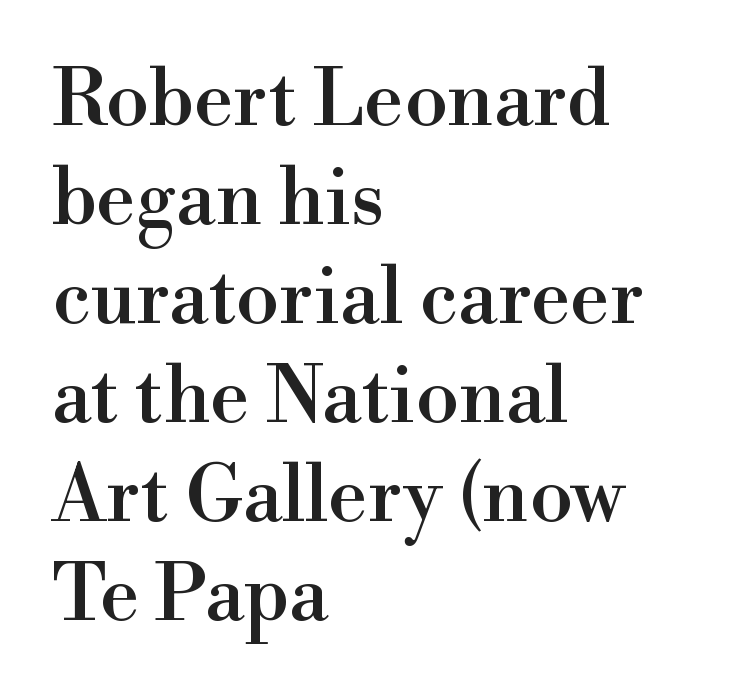
The image shows 78 px serif type, upright; set left-aligned, normal line spacing (1.27x), normal letter spacing, not underlined; high stroke contrast and a small x-height.
